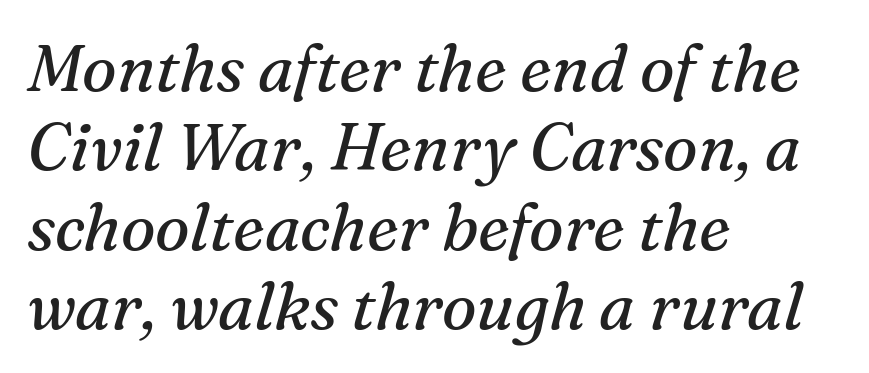
Q: Is the text bold? A: No.
Q: Is the text italic (slanted)? A: Yes, it leans right by about 16 degrees.
Q: Is the typeface a serif or a sans-serif typeface? A: Serif.
Q: Is the text underlined? A: No.
Q: How is the paragraph aligned? A: Left-aligned.
Q: Is the spacing between letters normal or unusually wide? A: Normal.
Q: Width (condensed, normal, or wide)? A: Normal.
Q: Stroke contrast? A: Medium.
Q: x-height? A: Medium.
Q: Monospaced? A: No.
